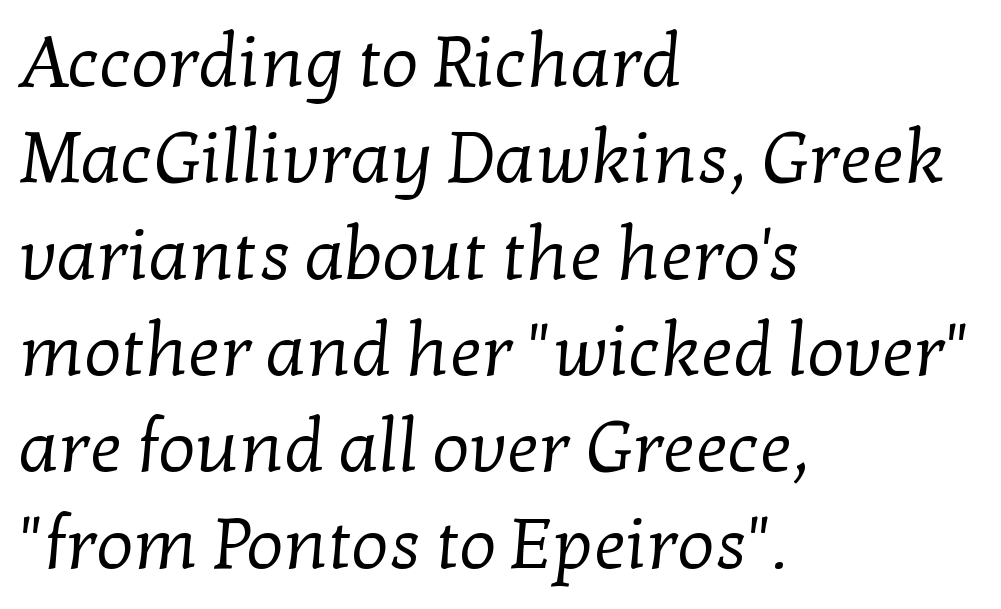
The image shows 73 px regular-weight serif type; set left-aligned, normal line spacing (1.32x), normal letter spacing, not underlined; low stroke contrast and a medium x-height.
